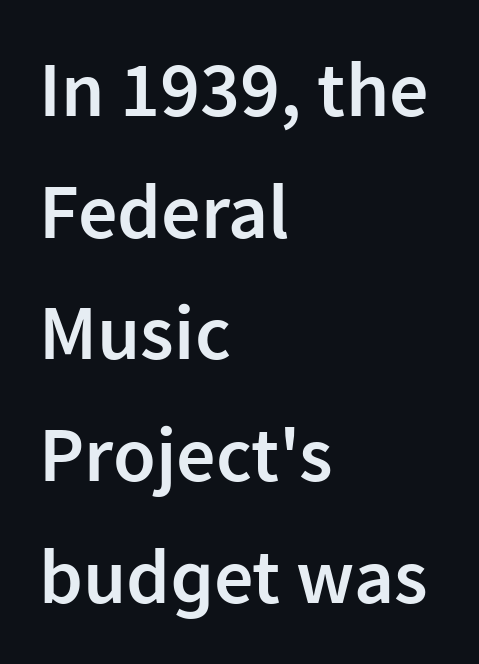
{"serif": "no", "italic": "no", "bold": "semi", "weight": "semibold", "width": "normal", "stroke_contrast": "low", "x_height": "medium", "monospaced": "no", "underline": "no", "align": "left", "line_spacing": "normal", "line_spacing_ratio": 1.56, "letter_spacing": "normal", "letter_spacing_em": 0.0, "glyph_px": 78}
